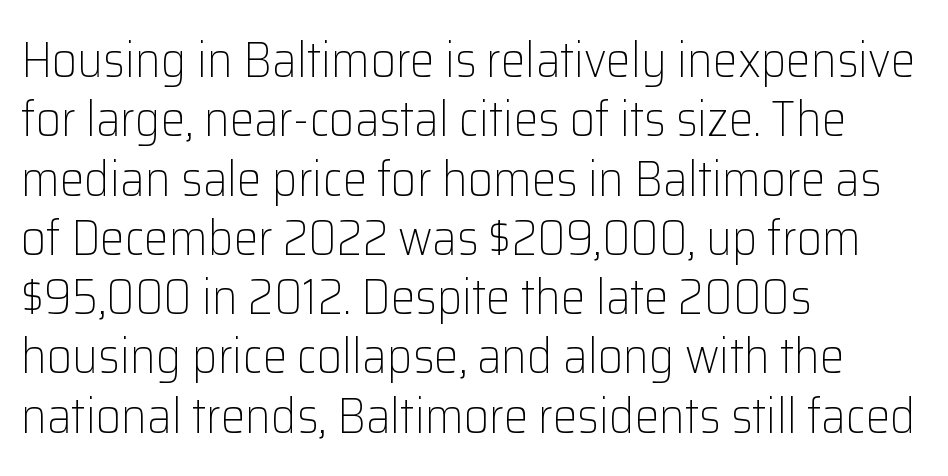
Ordinary non-slanted type is in use. Stroke terminals: plain, sans-serif. All the whitespace from short lines collects on the right. Spacing between characters is what you'd get straight out of the box.
